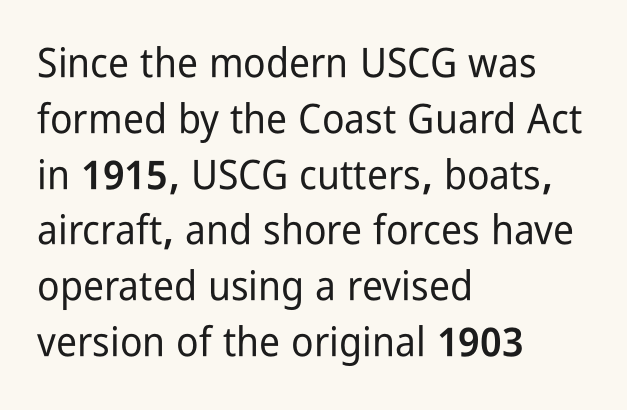
A clean baseline with only descenders dipping below it. The letterforms sit shoulder to shoulder at normal distance. These lines were composed using upright roman letters. Unlike a traditional serif, this face leaves its strokes unadorned. These lines are rendered in a variable-pitch font. Summary of vertical rhythm: regular, with standard interline spacing.
